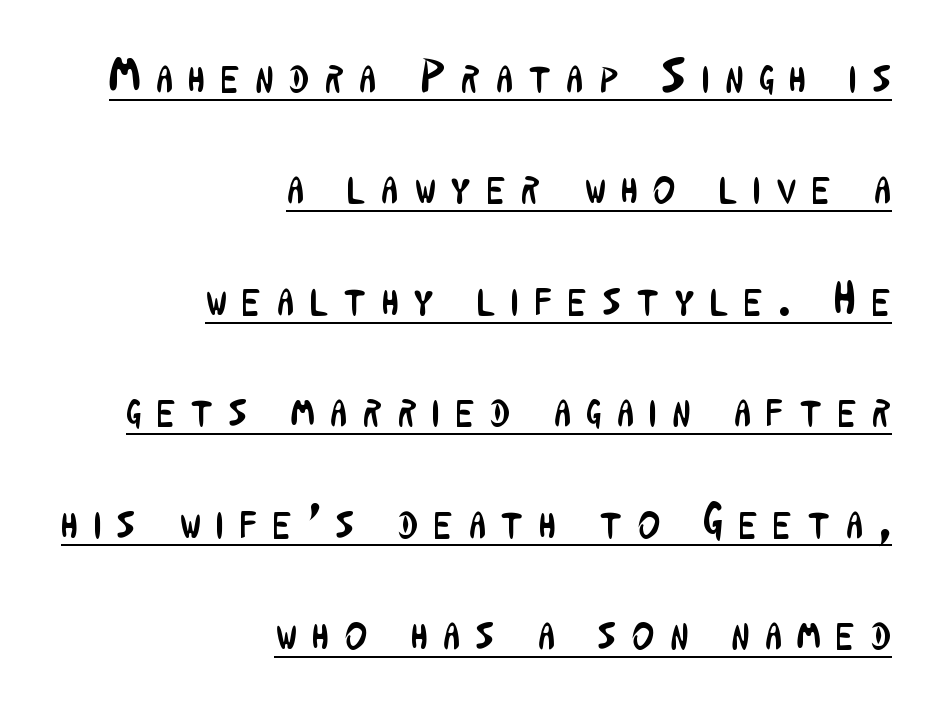
The image shows 47 px regular-weight, condensed sans-serif type, upright; set right-aligned, loose line spacing (2.37x), unusually wide letter spacing (+0.34 em), underlined; low stroke contrast and a medium x-height.
